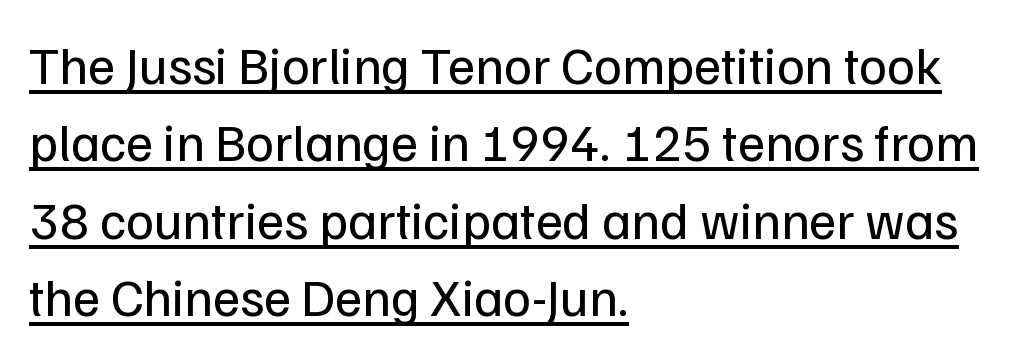
The image shows 53 px regular-weight sans-serif type, upright; set left-aligned, normal line spacing (1.46x), normal letter spacing, underlined; low stroke contrast and a medium x-height.
